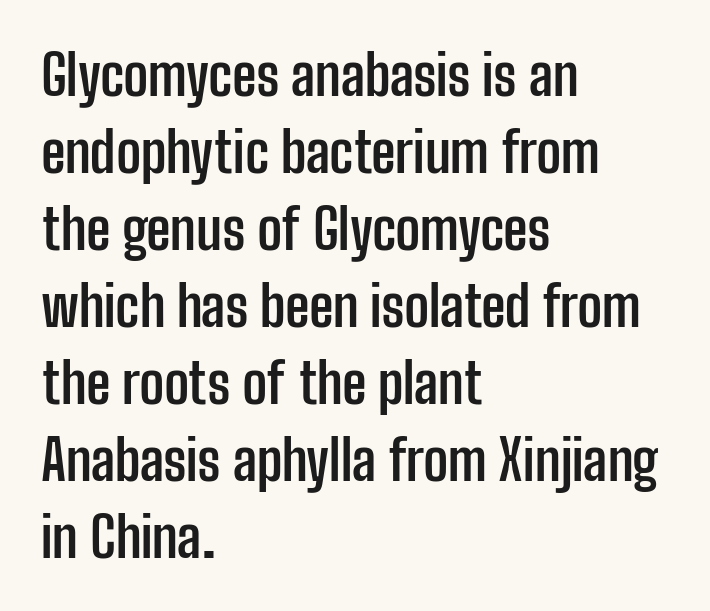
Q: Is the text bold? A: Yes.
Q: Is the text italic (slanted)? A: No, it is upright.
Q: Is the typeface a serif or a sans-serif typeface? A: Sans-serif.
Q: Is the text underlined? A: No.
Q: How is the paragraph aligned? A: Left-aligned.
Q: Is the spacing between letters normal or unusually wide? A: Normal.
Q: Is the spacing between lines tight, normal or loose? A: Normal.
Q: Width (condensed, normal, or wide)? A: Condensed.
Q: Stroke contrast? A: Low.
Q: x-height? A: Medium.
Q: Monospaced? A: No.
